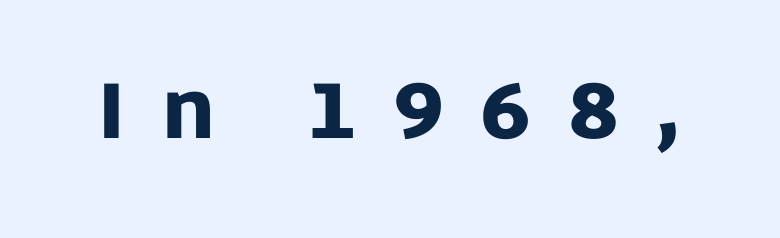
Q: Is the text bold? A: Yes.
Q: Is the text italic (slanted)? A: No, it is upright.
Q: Is the typeface a serif or a sans-serif typeface? A: Sans-serif.
Q: Is the text underlined? A: No.
Q: Is the spacing between letters normal or unusually wide? A: Unusually wide.
Q: Width (condensed, normal, or wide)? A: Normal.
Q: Stroke contrast? A: Low.
Q: x-height? A: Large.
Q: Monospaced? A: No.
